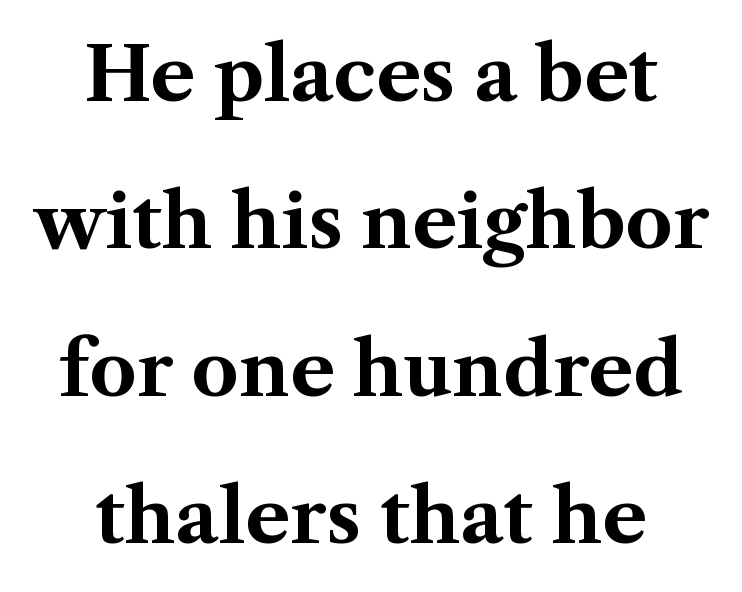
{"serif": "yes", "italic": "no", "bold": "yes", "weight": "bold", "width": "normal", "stroke_contrast": "medium", "x_height": "medium", "monospaced": "no", "underline": "no", "align": "center", "line_spacing": "loose", "line_spacing_ratio": 1.99, "letter_spacing": "normal", "letter_spacing_em": 0.0, "glyph_px": 74}
